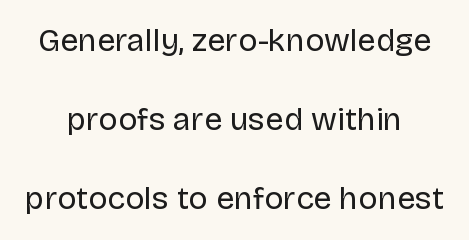
Each letter keeps its own natural width here, so spacing adapts to shape. Spacing between characters is what you'd get straight out of the box. Teacher's note: observe the equal gaps on both sides — that is centered alignment. Horizontal bands of white between lines are thick stripes. Descenders hang freely into open space. Unlike a traditional serif, this face leaves its strokes unadorned.
